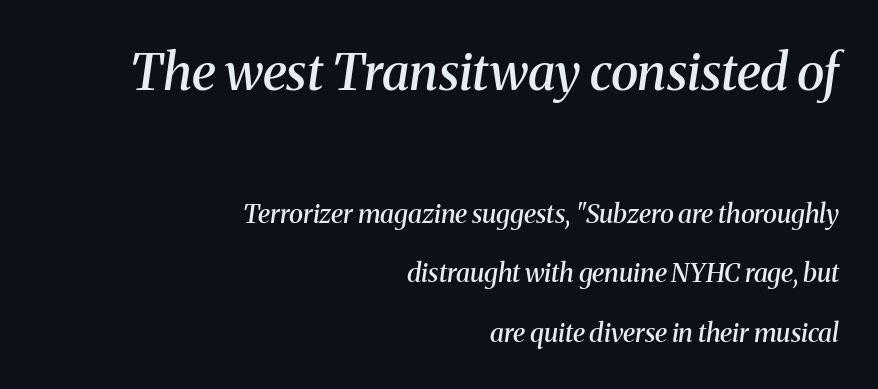
{"serif": "yes", "italic": "yes", "lean": "right", "slant_degrees": 8, "bold": "semi", "weight": "semibold", "width": "normal", "stroke_contrast": "medium", "x_height": "medium", "monospaced": "no", "underline": "no", "align": "right", "line_spacing": "loose", "line_spacing_ratio": 2.29, "letter_spacing": "normal", "letter_spacing_em": 0.0, "larger_block": "first", "size_ratio": 1.96, "glyph_px": 51}
